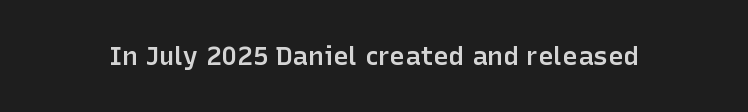
{"italic": "no", "bold": "semi", "underline": "no", "letter_spacing": "normal", "letter_spacing_em": 0.0, "glyph_px": 26}
